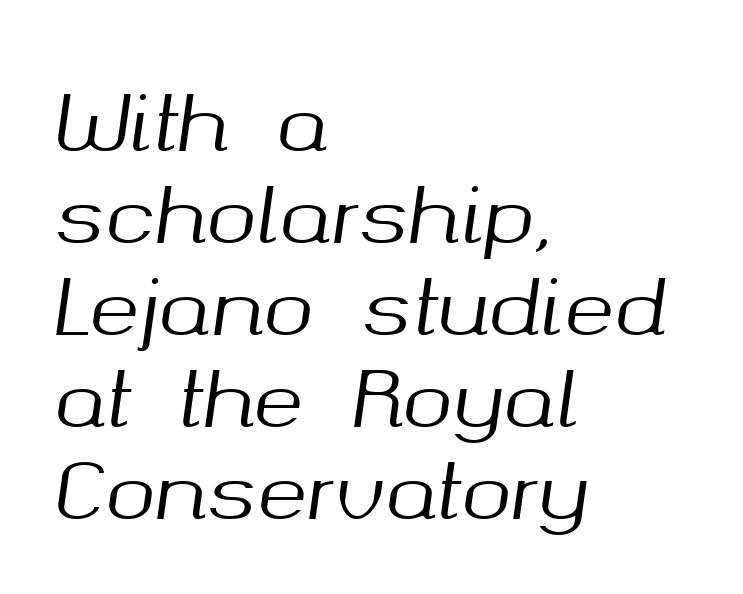
Q: Is the text italic (slanted)? A: Yes, it leans right by about 8 degrees.
Q: Is the text underlined? A: No.
Q: How is the paragraph aligned? A: Left-aligned.
Q: Is the spacing between letters normal or unusually wide? A: Normal.
Q: Width (condensed, normal, or wide)? A: Normal.
Q: Stroke contrast? A: Medium.
Q: x-height? A: Medium.
Q: Monospaced? A: No.
